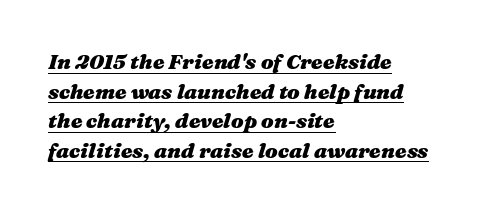
{"italic": "yes", "lean": "right", "slant_degrees": 16, "bold": "yes", "underline": "yes", "align": "left", "line_spacing": "normal", "line_spacing_ratio": 1.41, "letter_spacing": "normal", "letter_spacing_em": 0.0, "glyph_px": 21}
